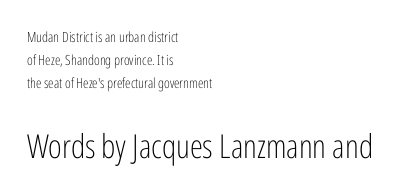
The image shows 33 px light, condensed sans-serif type, upright; set left-aligned, normal line spacing (1.63x), normal letter spacing, not underlined; the second (bottom) block is 2.36x larger; low stroke contrast and a medium x-height.
